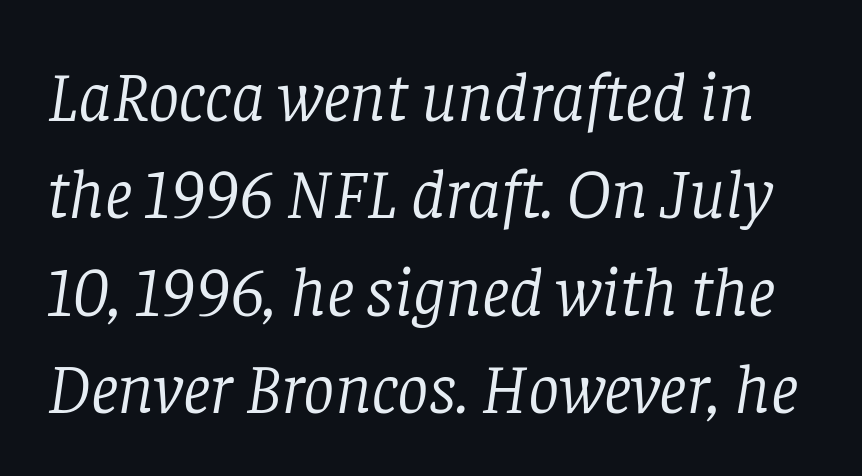
These lines were composed using italics. Descenders hang freely into open space. Between one letter and the next there's only the usual sliver of space. Stem width sits at or under what a default text font uses. Yep, those are serifs on the letters. Compared with typical paragraphs, the rows here are spaced about the same.
